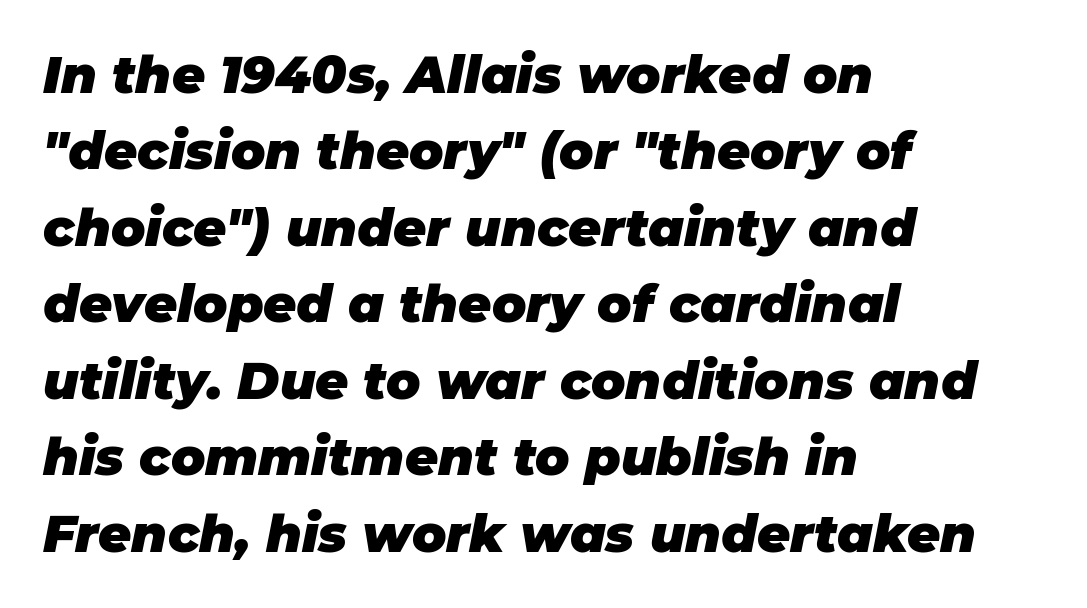
{"italic": "yes", "lean": "right", "slant_degrees": 11, "bold": "yes", "weight": "heavy", "width": "normal", "stroke_contrast": "low", "x_height": "large", "monospaced": "no", "underline": "no", "align": "left", "line_spacing": "normal", "line_spacing_ratio": 1.5, "letter_spacing": "normal", "letter_spacing_em": 0.0, "glyph_px": 51}
